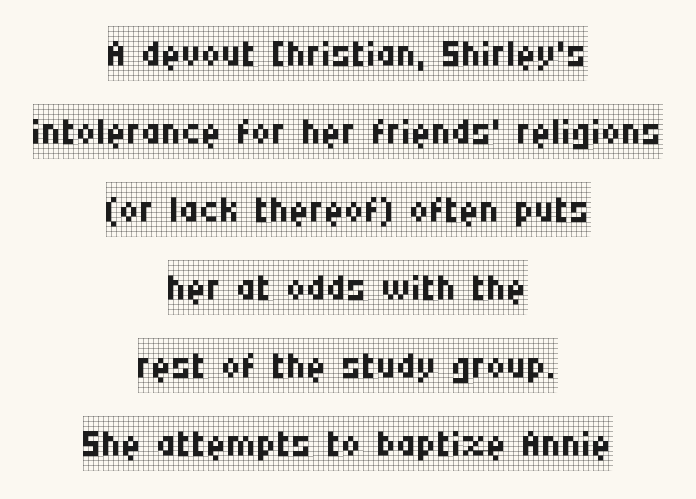
{"serif": "yes", "italic": "no", "bold": "no", "weight": "regular", "width": "condensed", "stroke_contrast": "low", "x_height": "large", "monospaced": "no", "underline": "no", "align": "center", "line_spacing": "normal", "line_spacing_ratio": 1.42, "letter_spacing": "normal", "letter_spacing_em": 0.0, "glyph_px": 55}
